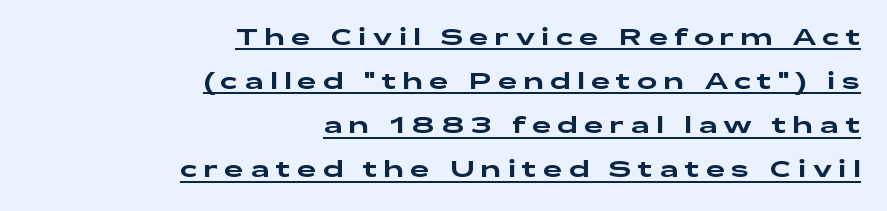
{"italic": "no", "underline": "yes", "align": "right", "line_spacing_ratio": 1.84, "letter_spacing": "wide", "letter_spacing_em": 0.27, "glyph_px": 24}
